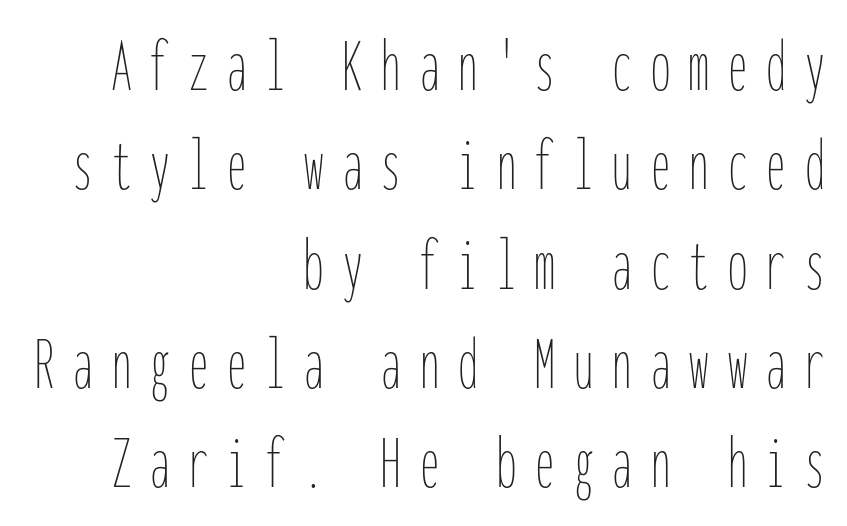
The image shows 77 px thin, condensed type, upright, monospaced; set right-aligned, normal line spacing (1.29x), unusually wide letter spacing (+0.25 em), not underlined; low stroke contrast and a medium x-height.
